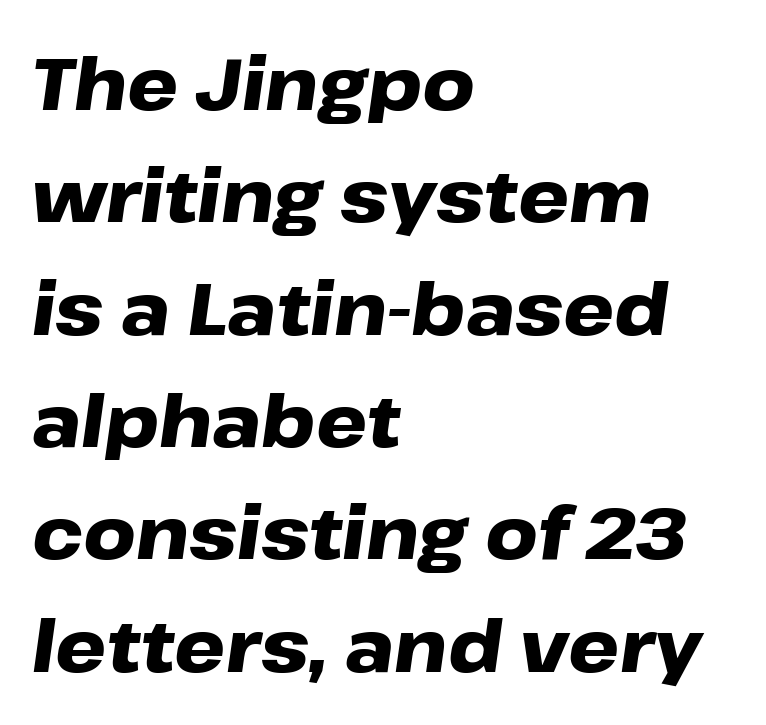
{"italic": "yes", "lean": "right", "slant_degrees": 8, "bold": "yes", "weight": "heavy", "width": "wide", "stroke_contrast": "low", "x_height": "medium", "monospaced": "no", "underline": "no", "align": "left", "line_spacing": "normal", "line_spacing_ratio": 1.56, "letter_spacing": "normal", "letter_spacing_em": 0.0, "glyph_px": 72}
